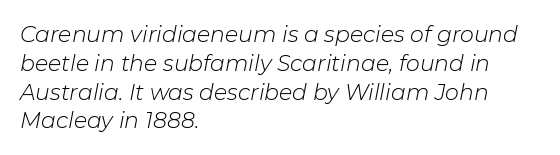
The image shows 22 px text type, italic (leaning right); set left-aligned, normal line spacing (1.31x), normal letter spacing, not underlined.
